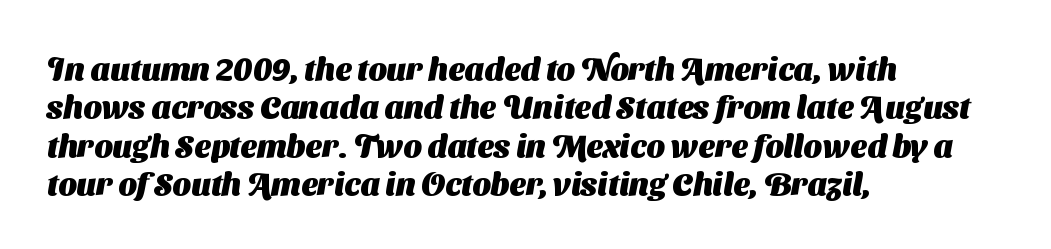
Spacing verdict: proportional, widths tailored to each character. The rag falls on the right side of this text block. No extra tracking has been applied to these lines. Is the type bold? Yes — the strokes are clearly thick and heavy. Observe the absence of serifs on each vertical stroke in this sample.
